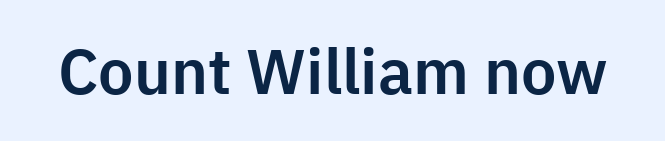
Q: Is the text italic (slanted)? A: No, it is upright.
Q: Is the typeface a serif or a sans-serif typeface? A: Sans-serif.
Q: Is the text underlined? A: No.
Q: Is the spacing between letters normal or unusually wide? A: Normal.
Q: Width (condensed, normal, or wide)? A: Normal.
Q: Stroke contrast? A: Low.
Q: x-height? A: Medium.
Q: Monospaced? A: No.
